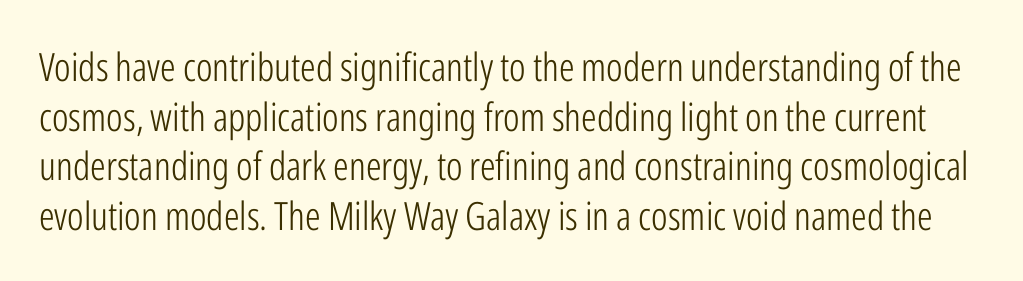
Q: Is the text bold? A: No.
Q: Is the text italic (slanted)? A: No, it is upright.
Q: Is the typeface a serif or a sans-serif typeface? A: Sans-serif.
Q: Is the text underlined? A: No.
Q: Is the spacing between letters normal or unusually wide? A: Normal.
Q: Is the spacing between lines tight, normal or loose? A: Normal.
Q: Width (condensed, normal, or wide)? A: Condensed.
Q: Stroke contrast? A: Low.
Q: x-height? A: Medium.
Q: Monospaced? A: No.
